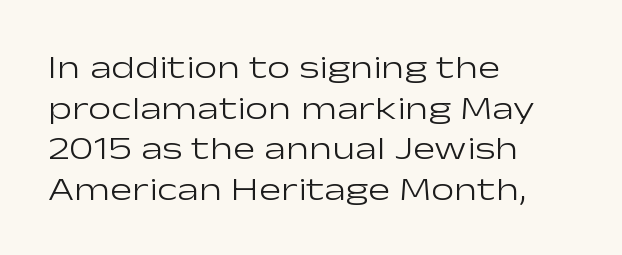
The characters are drawn with everyday or finer stroke widths. A classic flush-left, rag-right setting is used for this passage. Tracking value appears to be zero — textbook default spacing. Varying glyph widths throughout — classic text-font behaviour. Words float on clear page, feet unadorned. The text was rendered using a sans face with plain stroke endings.
